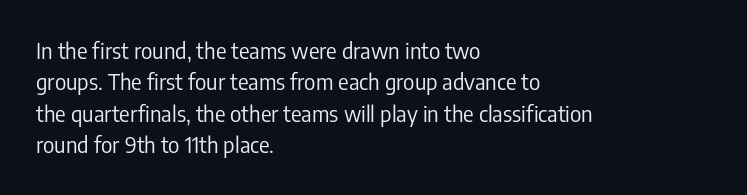
Q: Is the text bold? A: No.
Q: Is the text italic (slanted)? A: No, it is upright.
Q: Is the text underlined? A: No.
Q: How is the paragraph aligned? A: Left-aligned.
Q: Is the spacing between letters normal or unusually wide? A: Normal.
Q: Is the spacing between lines tight, normal or loose? A: Normal.
